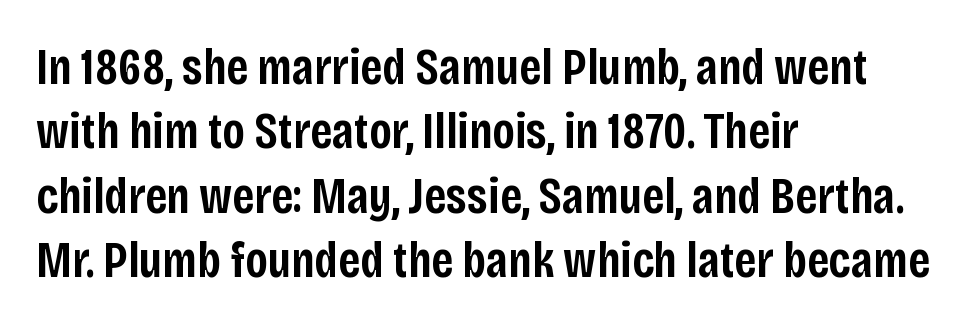
{"serif": "no", "italic": "no", "bold": "semi", "weight": "semibold", "width": "condensed", "stroke_contrast": "low", "x_height": "large", "monospaced": "no", "underline": "no", "align": "left", "line_spacing": "normal", "line_spacing_ratio": 1.26, "letter_spacing": "normal", "letter_spacing_em": 0.0, "glyph_px": 51}
